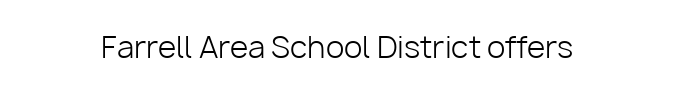
{"serif": "no", "italic": "no", "bold": "no", "weight": "light", "width": "normal", "stroke_contrast": "low", "x_height": "medium", "monospaced": "no", "underline": "no", "letter_spacing": "normal", "letter_spacing_em": 0.0, "glyph_px": 30}
